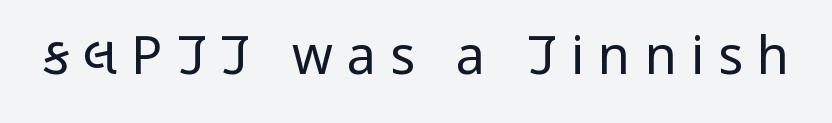
The image shows 52 px regular-weight, condensed sans-serif type, upright; set unusually wide letter spacing (+0.27 em), not underlined; low stroke contrast and a large x-height.
